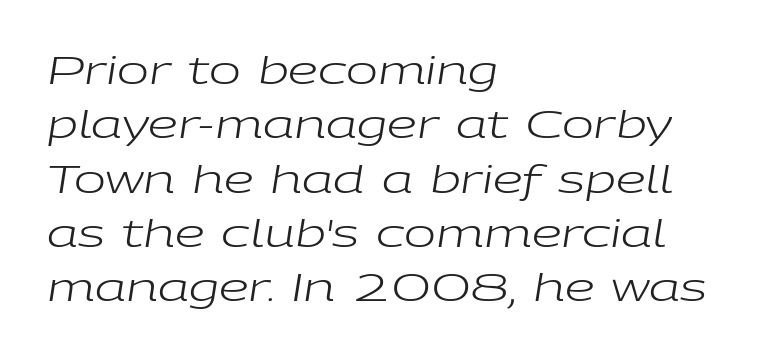
The image shows 38 px regular-weight, wide type, italic (leaning right); set left-aligned, normal line spacing (1.43x), normal letter spacing, not underlined; low stroke contrast and a medium x-height.
